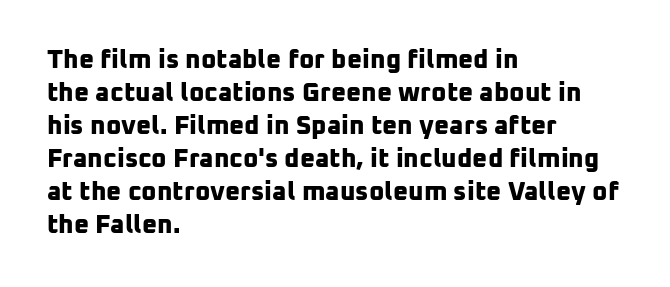
Q: Is the text bold? A: Yes.
Q: Is the text underlined? A: No.
Q: How is the paragraph aligned? A: Left-aligned.
Q: Is the spacing between letters normal or unusually wide? A: Normal.
Q: Is the spacing between lines tight, normal or loose? A: Normal.
